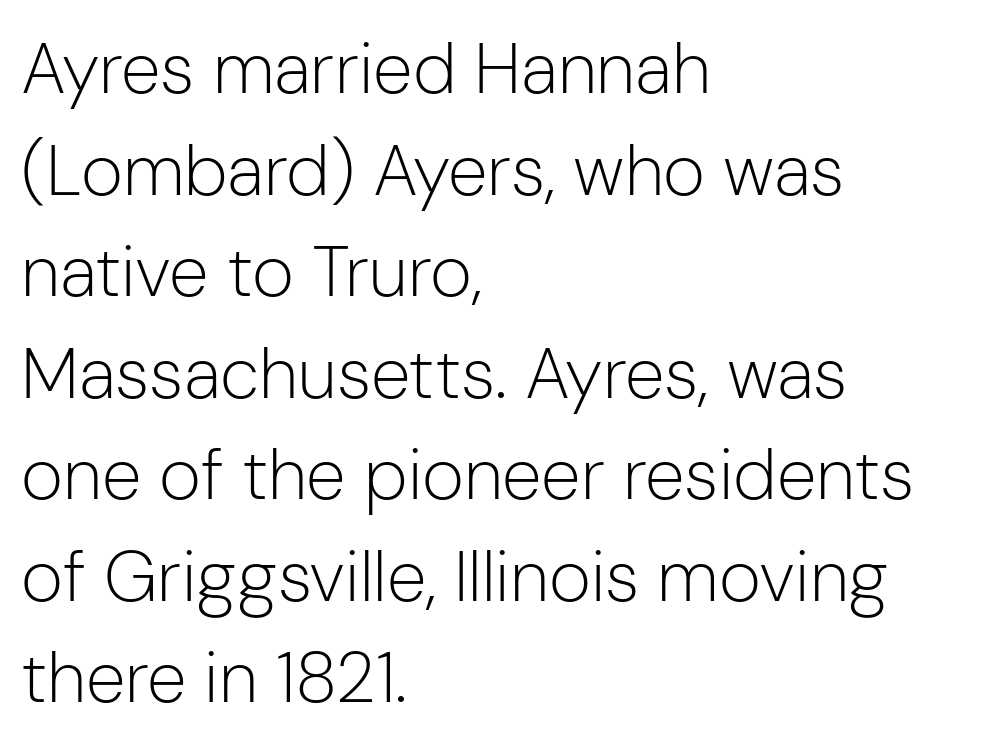
{"serif": "no", "italic": "no", "bold": "no", "weight": "light", "width": "normal", "stroke_contrast": "low", "x_height": "medium", "monospaced": "no", "underline": "no", "align": "left", "line_spacing": "normal", "line_spacing_ratio": 1.41, "letter_spacing": "normal", "letter_spacing_em": 0.0, "glyph_px": 72}
